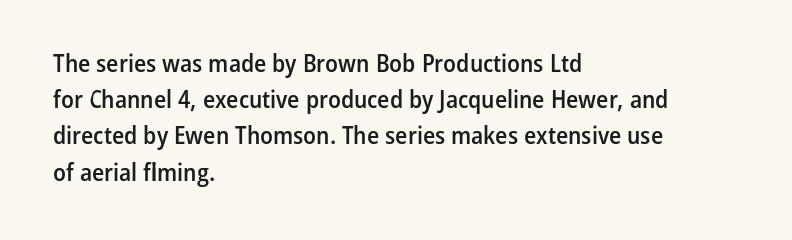
Caption: semibold face, moderately heavy strokes. Type without underlining. Quick note: interline space is typical. Vertical strokes here are truly vertical. Caption: multi-line text, flush left, ragged right.
